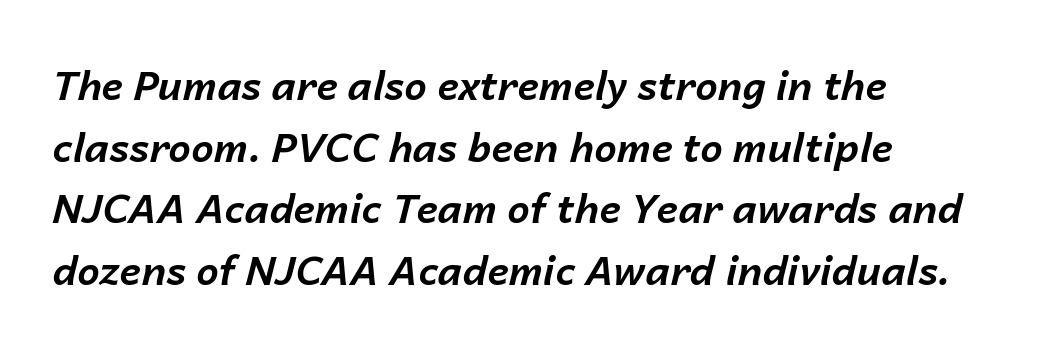
{"italic": "yes", "lean": "right", "slant_degrees": 14, "bold": "yes", "weight": "bold", "width": "normal", "stroke_contrast": "low", "x_height": "medium", "monospaced": "no", "underline": "no", "align": "left", "line_spacing": "normal", "line_spacing_ratio": 1.54, "letter_spacing": "normal", "letter_spacing_em": 0.0, "glyph_px": 40}
